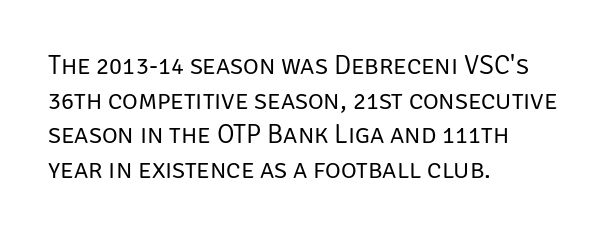
The block of text has a typical density, with ordinary space between rows. Which margin do the lines hug? The left one — the right edge is uneven. The space directly below the letters is spotless. This is the regular roman posture of the typeface. Does extra space separate the letters? No, they use regular spacing.
